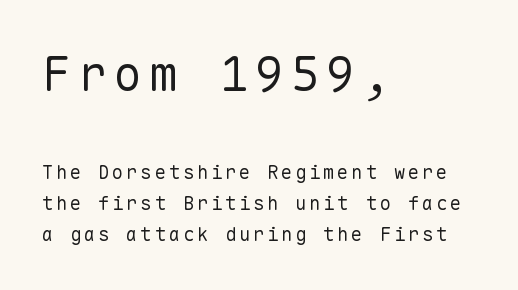
{"serif": "no", "italic": "no", "bold": "no", "weight": "regular", "width": "normal", "stroke_contrast": "low", "x_height": "medium", "monospaced": "yes", "underline": "no", "align": "left", "line_spacing": "normal", "line_spacing_ratio": 1.64, "larger_block": "first", "size_ratio": 2.53, "glyph_px": 48}
